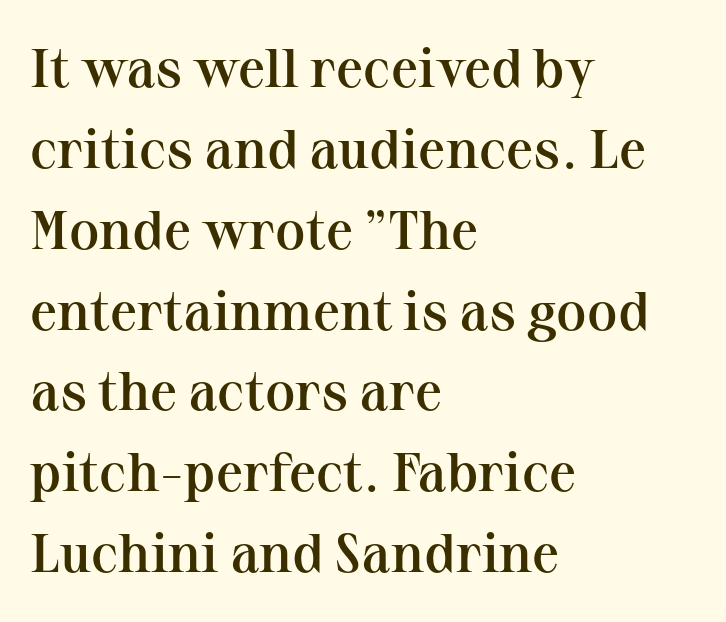
{"serif": "yes", "italic": "no", "bold": "semi", "weight": "semibold", "width": "normal", "stroke_contrast": "medium", "x_height": "medium", "monospaced": "no", "underline": "no", "align": "left", "line_spacing": "normal", "line_spacing_ratio": 1.47, "letter_spacing": "normal", "letter_spacing_em": 0.0, "glyph_px": 55}
